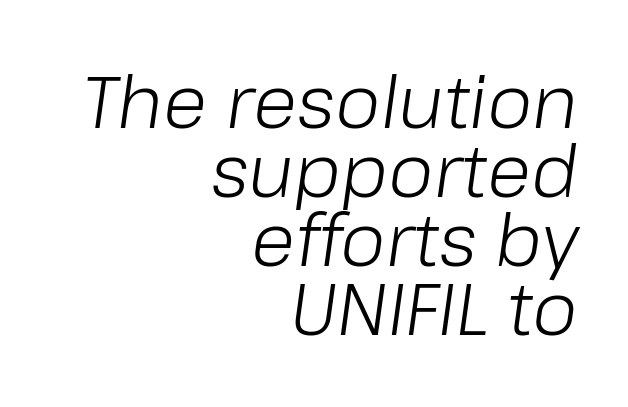
{"italic": "yes", "lean": "right", "slant_degrees": 8, "bold": "no", "weight": "light", "width": "normal", "stroke_contrast": "low", "x_height": "medium", "monospaced": "no", "underline": "no", "align": "right", "line_spacing": "tight", "line_spacing_ratio": 0.96, "letter_spacing": "normal", "letter_spacing_em": 0.0, "glyph_px": 72}
